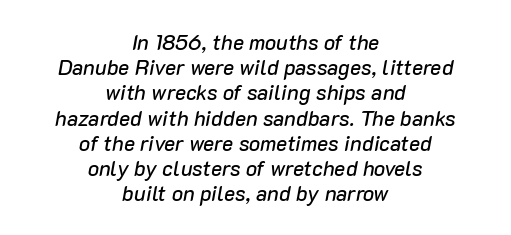
The image shows 21 px text type, italic (leaning right); set centered, line spacing 1.2x, normal letter spacing, not underlined.
